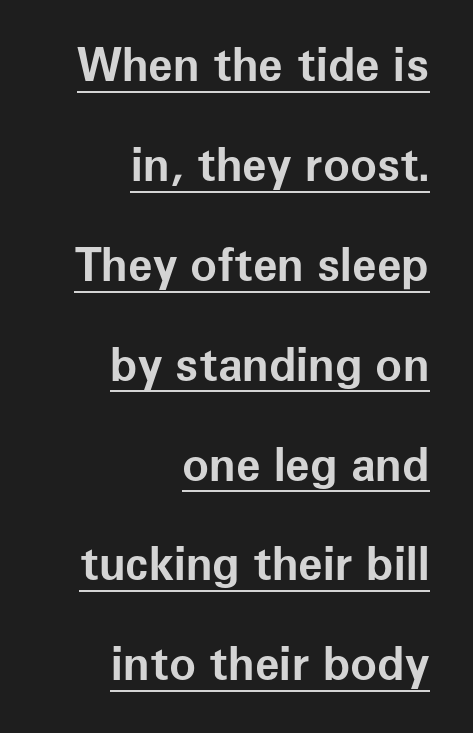
The image shows 45 px bold sans-serif type, upright; set right-aligned, loose line spacing (2.22x), normal letter spacing, underlined; low stroke contrast and a medium x-height.
